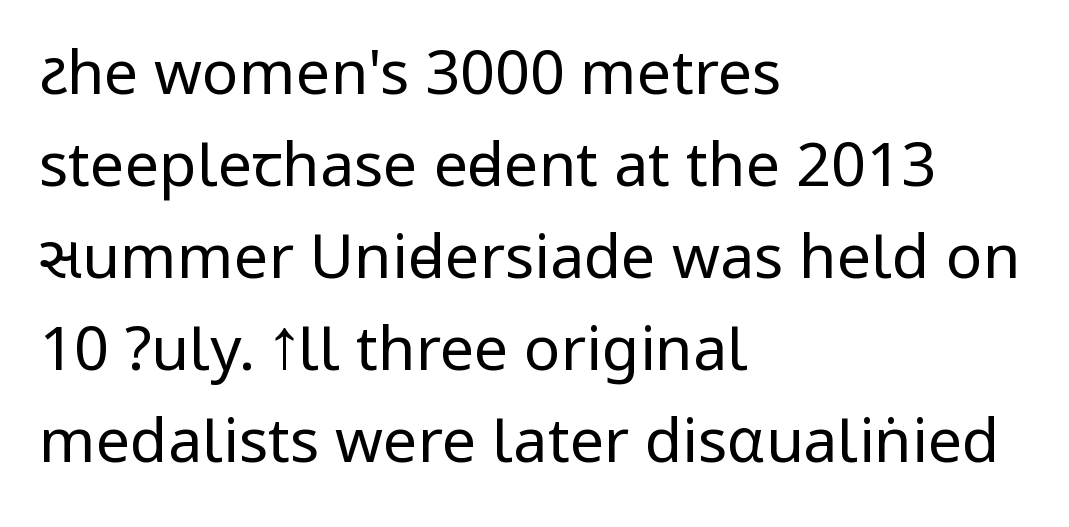
Regular leading. Is there any slant? The stems are plumb. Underlining? Definitely not there. The font family rendered here belongs to the sans-serif group. Inter-character spacing is left at the font's built-in metrics. Bold? No — there's no thickening of the strokes.
